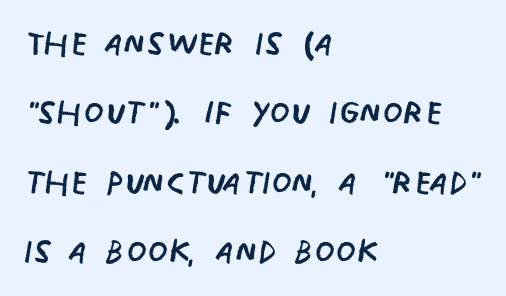
The image shows 46 px regular-weight, condensed sans-serif type; set left-aligned, normal line spacing (1.51x), normal letter spacing, not underlined; low stroke contrast and a large x-height.
